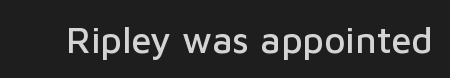
Q: Is the text italic (slanted)? A: No, it is upright.
Q: Is the typeface a serif or a sans-serif typeface? A: Sans-serif.
Q: Is the text underlined? A: No.
Q: Is the spacing between letters normal or unusually wide? A: Normal.
Q: Width (condensed, normal, or wide)? A: Normal.
Q: Stroke contrast? A: Low.
Q: x-height? A: Medium.
Q: Monospaced? A: No.
